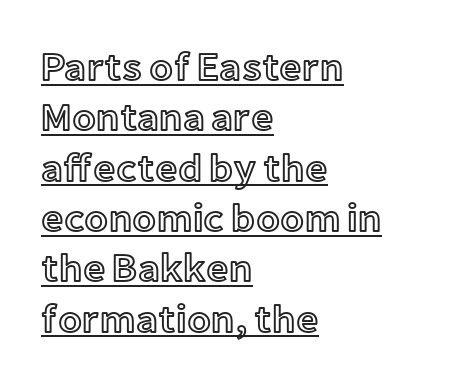
Q: Is the text italic (slanted)? A: No, it is upright.
Q: Is the text underlined? A: Yes.
Q: How is the paragraph aligned? A: Left-aligned.
Q: Is the spacing between letters normal or unusually wide? A: Normal.
Q: Is the spacing between lines tight, normal or loose? A: Normal.
Q: Width (condensed, normal, or wide)? A: Normal.
Q: x-height? A: Medium.
Q: Monospaced? A: No.
